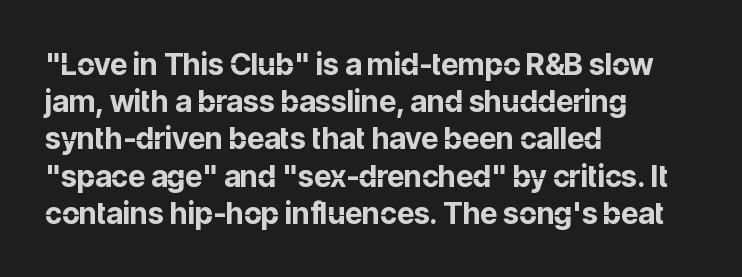
Strong, thick strokes mark this as bold type. You can tell it's not italic because the verticals are truly vertical. Unlike a traditional serif, this face leaves its strokes unadorned. Do the characters align in a grid? No, the font is proportional. Is the letter spacing exaggerated? No — it looks like the ordinary default. Bare-footed words on every line.
